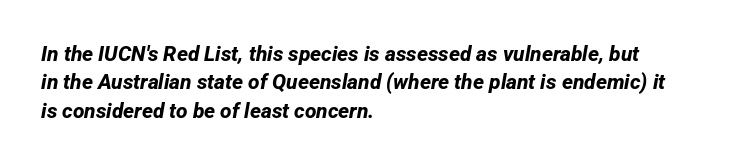
Q: Is the text bold? A: Yes.
Q: Is the text underlined? A: No.
Q: How is the paragraph aligned? A: Left-aligned.
Q: Is the spacing between letters normal or unusually wide? A: Normal.
Q: Is the spacing between lines tight, normal or loose? A: Normal.
